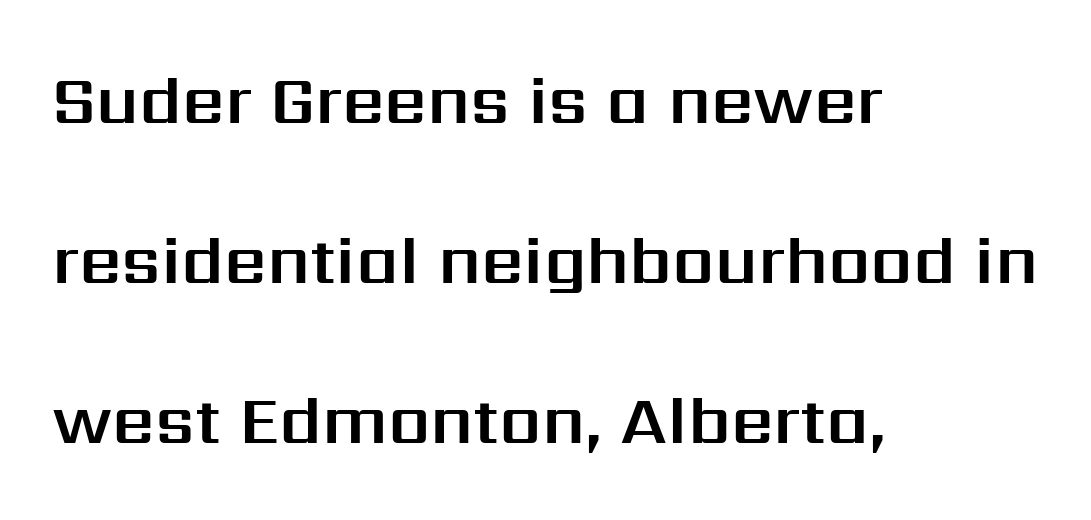
The image shows 67 px sans-serif type, upright; set left-aligned, loose line spacing (2.39x), normal letter spacing, not underlined; medium stroke contrast and a medium x-height.
